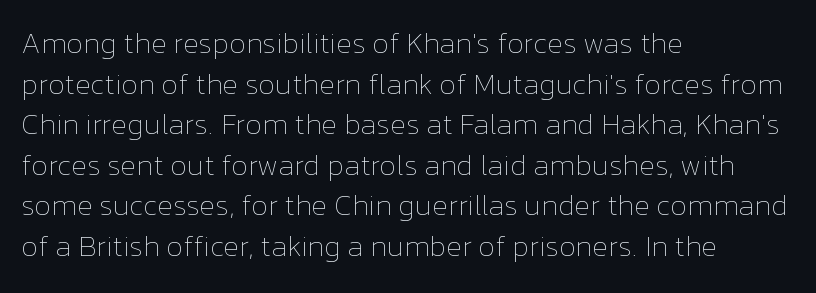
{"italic": "no", "bold": "no", "weight": "thin", "width": "normal", "stroke_contrast": "low", "x_height": "medium", "monospaced": "no", "underline": "no", "align": "left", "line_spacing": "normal", "line_spacing_ratio": 1.4, "letter_spacing": "normal", "letter_spacing_em": 0.0, "glyph_px": 29}
